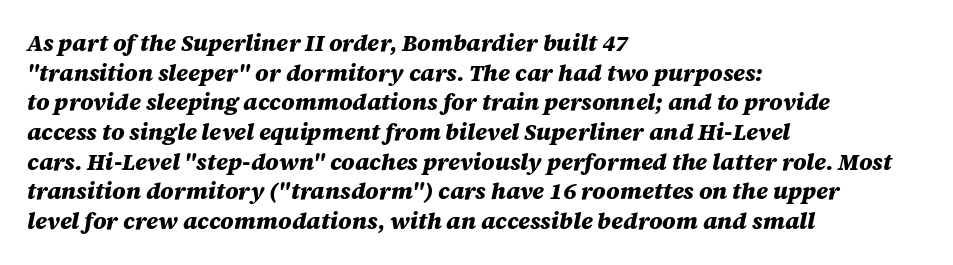
Check under the words: just untouched page. You can tell it's italic because the verticals aren't actually vertical. Caption: multi-line text, flush left, ragged right. Characters follow at the spacing the type designer built in. Every letter is thick-stroked: bold, no question.
